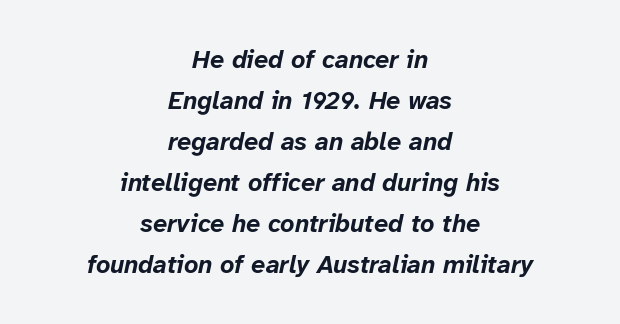
The strip under each line holds only bare page. Alignment: centered. Regular leading. The type is set solid horizontally, with unmodified tracking. There's an unmistakable incline to the writing here.
